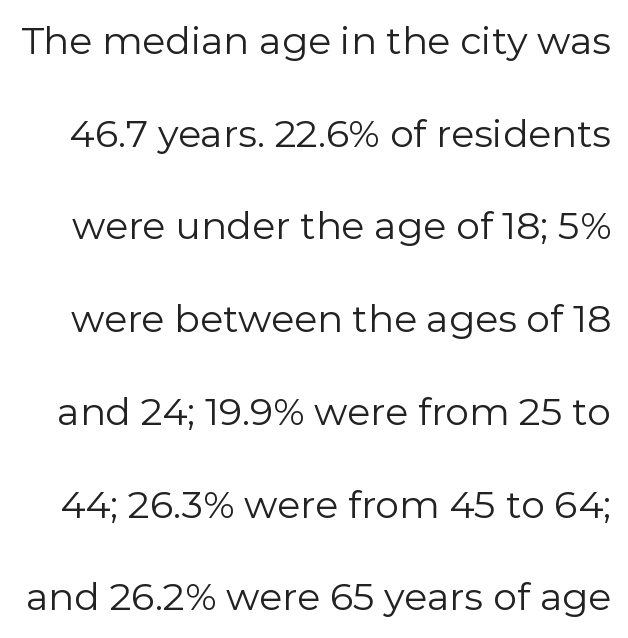
Letter spacing: default. Nope, no serifs anywhere on these letters. The font's upright variant was chosen for this text. Check under the words: just untouched page.
